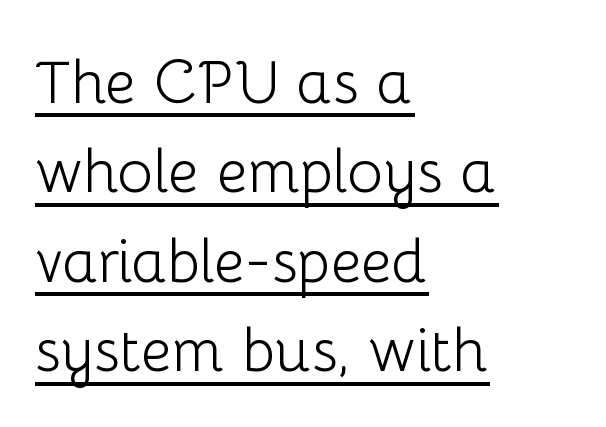
{"serif": "no", "italic": "no", "bold": "no", "weight": "light", "width": "normal", "stroke_contrast": "low", "x_height": "medium", "monospaced": "no", "underline": "yes", "align": "left", "line_spacing": "normal", "line_spacing_ratio": 1.49, "letter_spacing": "normal", "letter_spacing_em": 0.0, "glyph_px": 60}
